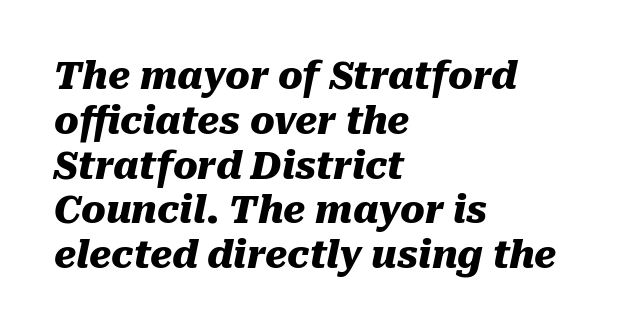
{"italic": "yes", "lean": "right", "slant_degrees": 10, "bold": "yes", "weight": "heavy", "width": "normal", "stroke_contrast": "medium", "x_height": "medium", "monospaced": "no", "underline": "no", "align": "left", "line_spacing_ratio": 1.21, "letter_spacing": "normal", "letter_spacing_em": 0.0, "glyph_px": 37}
